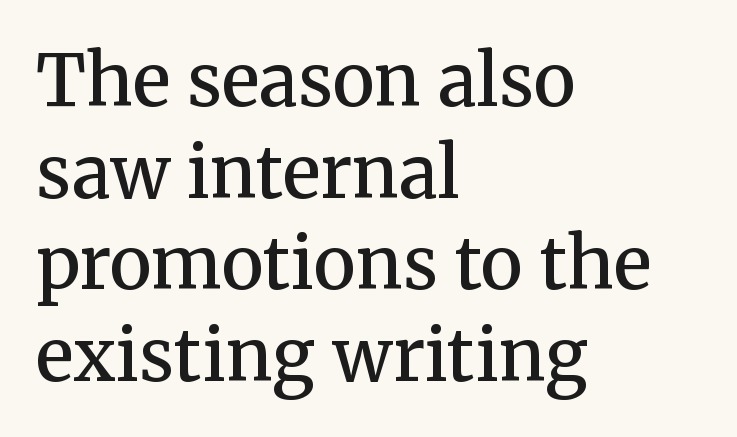
Q: Is the text bold? A: Semi-bold.
Q: Is the text italic (slanted)? A: No, it is upright.
Q: Is the typeface a serif or a sans-serif typeface? A: Serif.
Q: Is the text underlined? A: No.
Q: How is the paragraph aligned? A: Left-aligned.
Q: Is the spacing between letters normal or unusually wide? A: Normal.
Q: Is the spacing between lines tight, normal or loose? A: Normal.
Q: Width (condensed, normal, or wide)? A: Normal.
Q: Stroke contrast? A: Medium.
Q: x-height? A: Medium.
Q: Monospaced? A: No.
